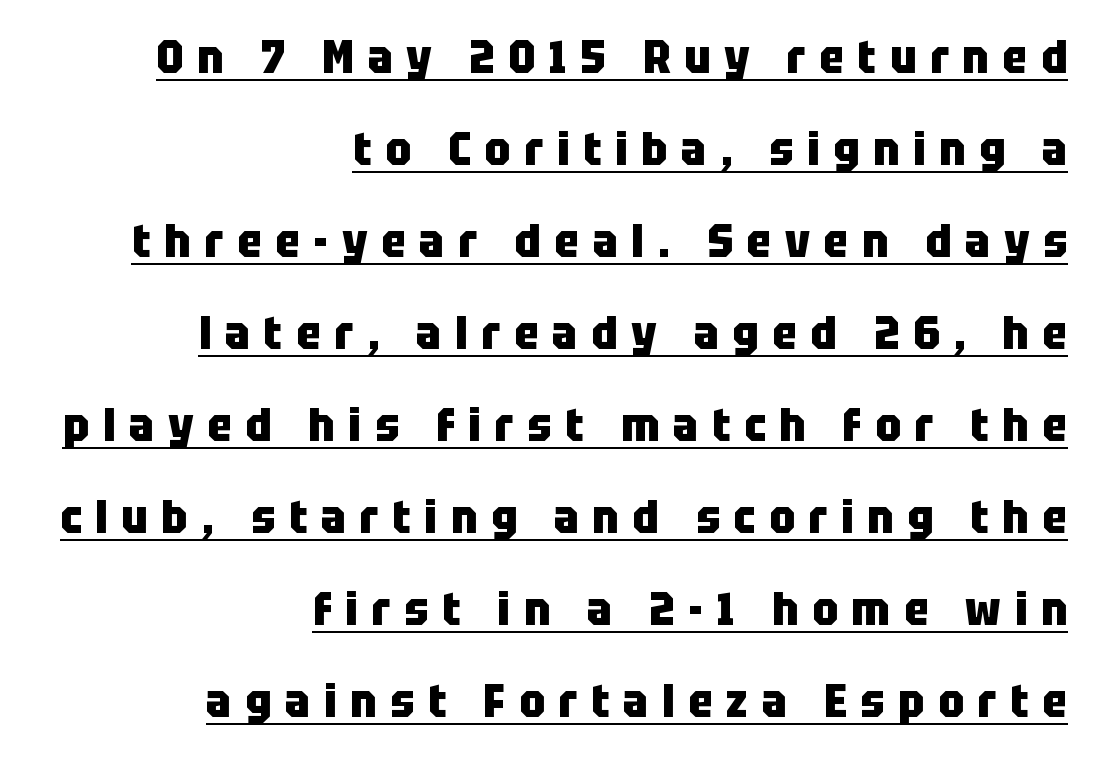
{"serif": "no", "italic": "no", "bold": "yes", "weight": "heavy", "width": "condensed", "stroke_contrast": "low", "x_height": "large", "monospaced": "no", "underline": "yes", "align": "right", "line_spacing": "loose", "line_spacing_ratio": 2.0, "letter_spacing": "wide", "letter_spacing_em": 0.3, "glyph_px": 46}
